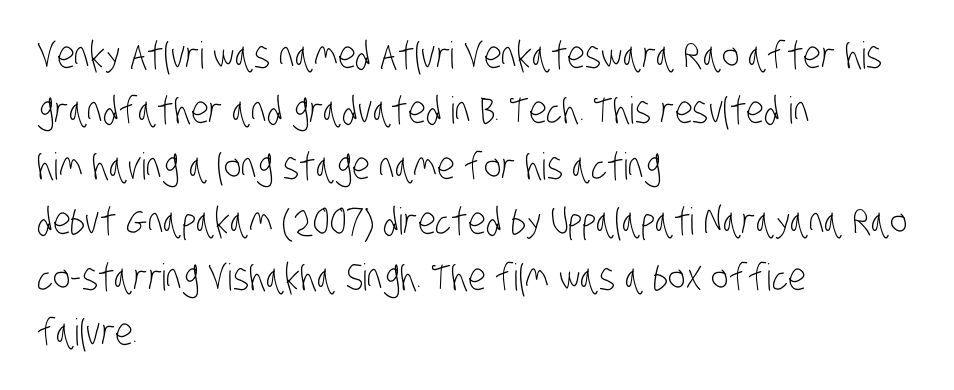
No letter is thick-stroked: the sample isn't bold. The space beneath each line is pristine and unruled. The passage shown is typed in a proportional face where columns would drift. This sample uses plain, unmodified letter spacing.
